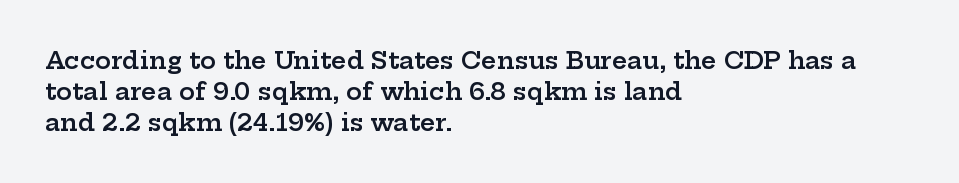
The strip under each line holds only bare page. Default kerning and tracking; the words read as compact shapes. This is the regular roman posture of the typeface. Regular leading. One-word summary of the alignment: left.
